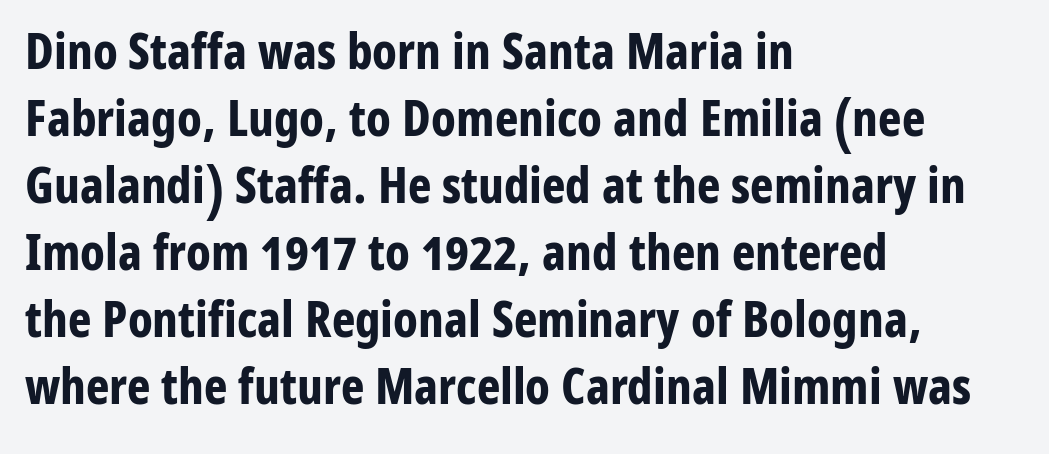
{"serif": "no", "italic": "no", "bold": "yes", "weight": "bold", "width": "condensed", "stroke_contrast": "low", "x_height": "medium", "monospaced": "no", "underline": "no", "align": "left", "line_spacing": "normal", "line_spacing_ratio": 1.34, "letter_spacing": "normal", "letter_spacing_em": 0.0, "glyph_px": 50}
